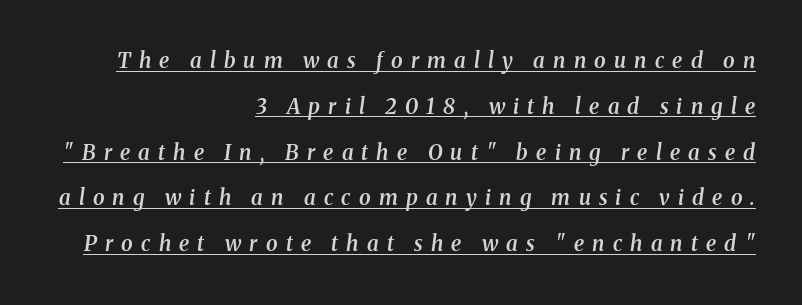
{"italic": "yes", "lean": "right", "slant_degrees": 8, "bold": "semi", "underline": "yes", "align": "right", "line_spacing": "loose", "line_spacing_ratio": 2.18, "letter_spacing": "wide", "letter_spacing_em": 0.39, "glyph_px": 21}
